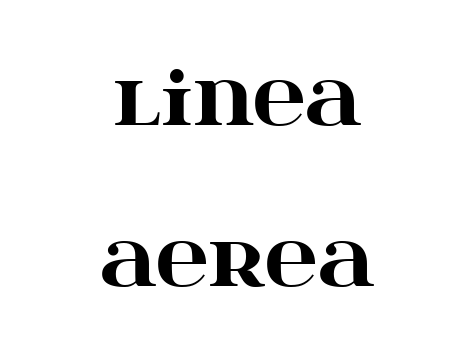
{"serif": "yes", "italic": "no", "bold": "yes", "weight": "heavy", "width": "wide", "stroke_contrast": "high", "x_height": "large", "monospaced": "no", "underline": "no", "align": "center", "line_spacing": "loose", "line_spacing_ratio": 2.21, "letter_spacing": "normal", "letter_spacing_em": 0.0, "glyph_px": 73}
